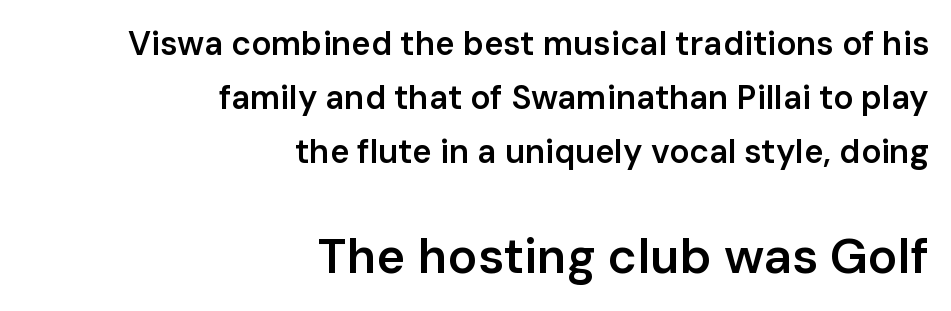
{"serif": "no", "italic": "no", "bold": "semi", "weight": "semibold", "width": "normal", "stroke_contrast": "low", "x_height": "medium", "monospaced": "no", "underline": "no", "align": "right", "line_spacing": "normal", "line_spacing_ratio": 1.64, "letter_spacing": "normal", "letter_spacing_em": 0.0, "larger_block": "second", "size_ratio": 1.48, "glyph_px": 49}
